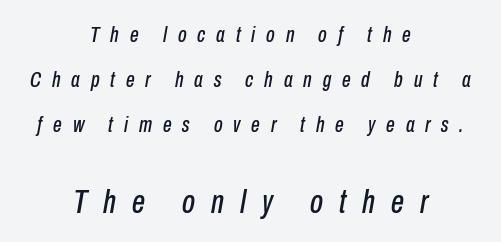
{"italic": "yes", "lean": "right", "slant_degrees": 10, "width": "condensed", "stroke_contrast": "low", "x_height": "medium", "monospaced": "no", "underline": "no", "align": "center", "line_spacing": "loose", "line_spacing_ratio": 2.05, "letter_spacing": "wide", "letter_spacing_em": 0.49, "larger_block": "second", "size_ratio": 1.5, "glyph_px": 33}
